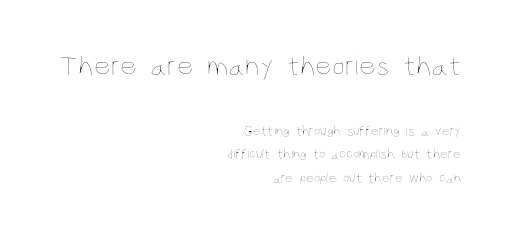
Q: Is the text bold? A: No.
Q: Is the text italic (slanted)? A: No, it is upright.
Q: Is the text underlined? A: No.
Q: How is the paragraph aligned? A: Right-aligned.
Q: Is the spacing between letters normal or unusually wide? A: Normal.
Q: Is the spacing between lines tight, normal or loose? A: Normal.
Q: Which block of text is set in a larger size, the first (top) or the second (bottom)? A: The first (top) one.
Q: Width (condensed, normal, or wide)? A: Condensed.
Q: Stroke contrast? A: Low.
Q: x-height? A: Large.
Q: Monospaced? A: No.
